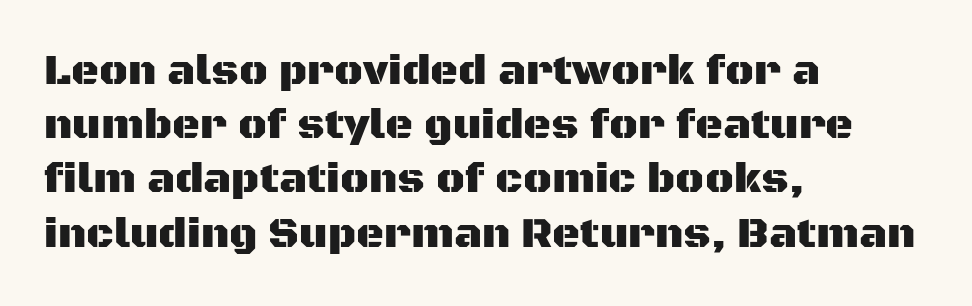
The image shows 43 px sans-serif type, upright; set left-aligned, normal line spacing (1.26x), normal letter spacing, not underlined; medium stroke contrast and a large x-height.
